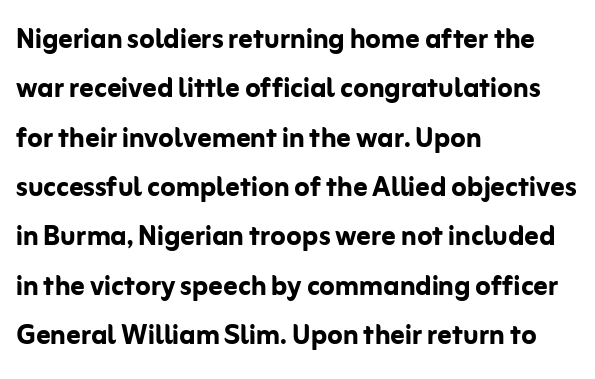
Q: Is the text bold? A: Yes.
Q: Is the text italic (slanted)? A: No, it is upright.
Q: Is the typeface a serif or a sans-serif typeface? A: Sans-serif.
Q: Is the text underlined? A: No.
Q: How is the paragraph aligned? A: Left-aligned.
Q: Is the spacing between letters normal or unusually wide? A: Normal.
Q: Is the spacing between lines tight, normal or loose? A: Normal.
Q: Width (condensed, normal, or wide)? A: Normal.
Q: Stroke contrast? A: Low.
Q: x-height? A: Medium.
Q: Monospaced? A: No.
